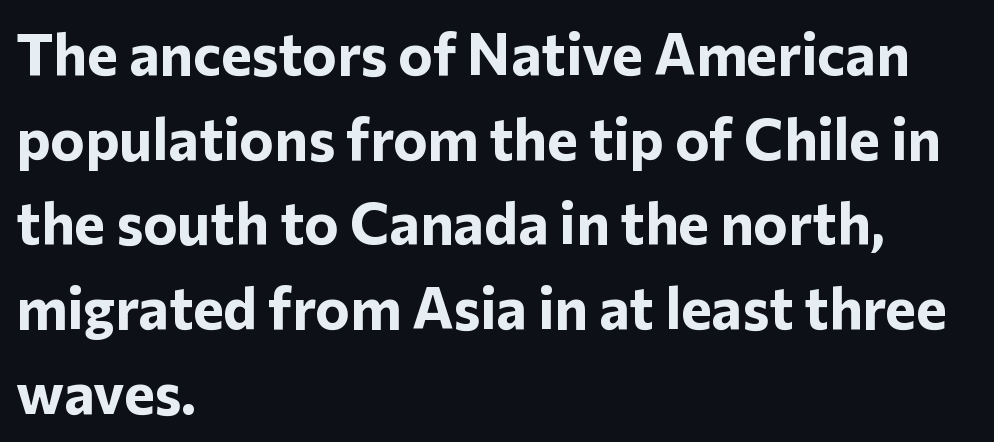
{"serif": "no", "italic": "no", "bold": "yes", "weight": "bold", "width": "normal", "stroke_contrast": "low", "x_height": "medium", "monospaced": "no", "underline": "no", "align": "left", "line_spacing": "normal", "line_spacing_ratio": 1.46, "letter_spacing": "normal", "letter_spacing_em": 0.0, "glyph_px": 58}
